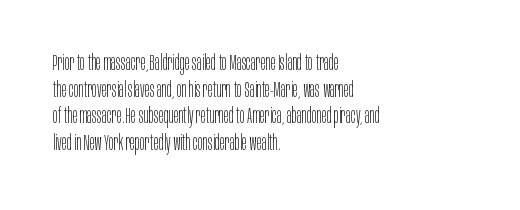
Q: Is the text bold? A: No.
Q: Is the text italic (slanted)? A: No, it is upright.
Q: Is the text underlined? A: No.
Q: How is the paragraph aligned? A: Left-aligned.
Q: Is the spacing between letters normal or unusually wide? A: Normal.
Q: Is the spacing between lines tight, normal or loose? A: Normal.
